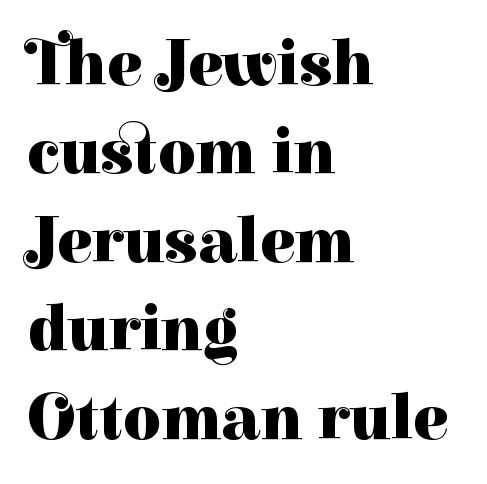
The image shows 65 px heavy serif type, upright; set left-aligned, normal line spacing (1.36x), normal letter spacing, not underlined; high stroke contrast and a medium x-height.
